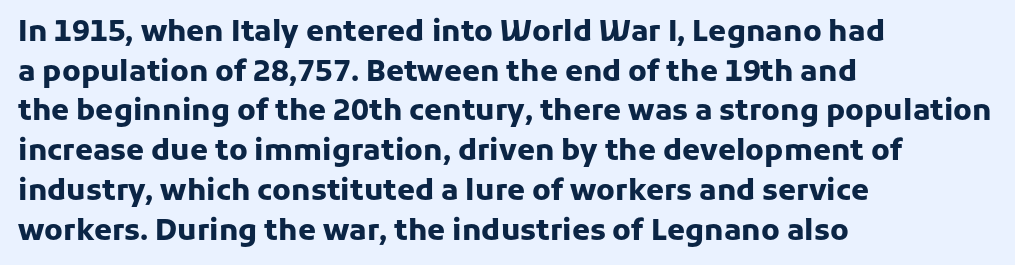
Q: Is the text bold? A: Yes.
Q: Is the text italic (slanted)? A: No, it is upright.
Q: Is the typeface a serif or a sans-serif typeface? A: Sans-serif.
Q: Is the text underlined? A: No.
Q: How is the paragraph aligned? A: Left-aligned.
Q: Is the spacing between letters normal or unusually wide? A: Normal.
Q: Is the spacing between lines tight, normal or loose? A: Normal.
Q: Width (condensed, normal, or wide)? A: Normal.
Q: Stroke contrast? A: Low.
Q: x-height? A: Medium.
Q: Monospaced? A: No.
